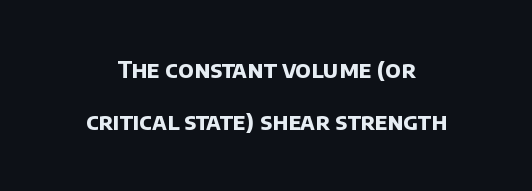
{"bold": "yes", "underline": "no", "line_spacing": "loose", "line_spacing_ratio": 2.28, "letter_spacing": "normal", "letter_spacing_em": 0.0, "glyph_px": 23}
